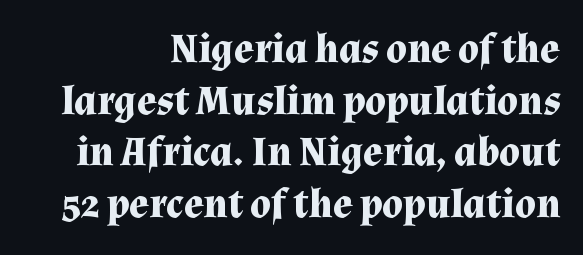
Horizontal bands of white between lines are of average thickness. Plenty of ink on the page — the face is bold. This sample has the flowing, uneven cadence of proportional lettering. Unmarked baselines from the first word to the last.
